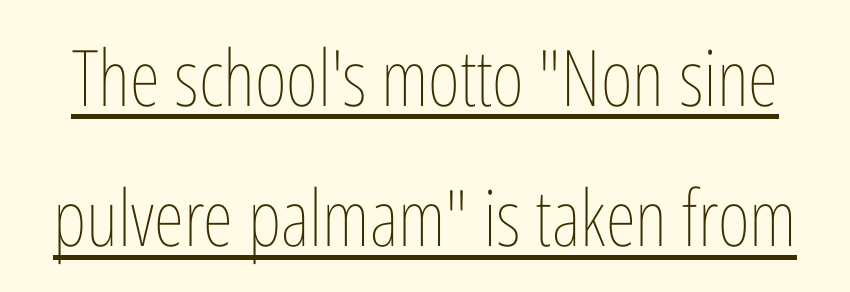
{"italic": "no", "bold": "no", "weight": "thin", "width": "condensed", "stroke_contrast": "low", "x_height": "medium", "monospaced": "no", "underline": "yes", "line_spacing_ratio": 1.8, "letter_spacing": "normal", "letter_spacing_em": 0.0, "glyph_px": 78}
